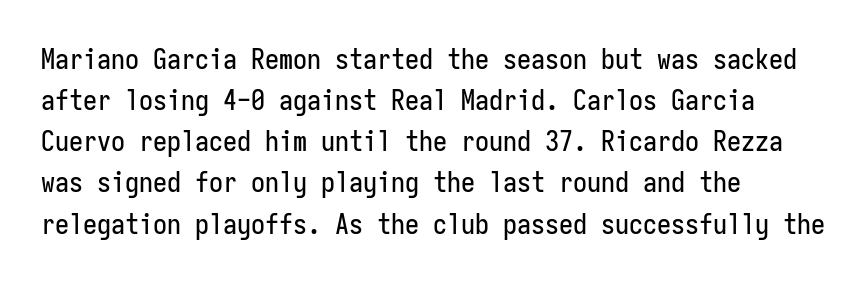
Q: Is the text italic (slanted)? A: No, it is upright.
Q: Is the typeface a serif or a sans-serif typeface? A: Sans-serif.
Q: Is the text underlined? A: No.
Q: How is the paragraph aligned? A: Left-aligned.
Q: Is the spacing between letters normal or unusually wide? A: Normal.
Q: Is the spacing between lines tight, normal or loose? A: Normal.
Q: Width (condensed, normal, or wide)? A: Condensed.
Q: Stroke contrast? A: Low.
Q: x-height? A: Medium.
Q: Monospaced? A: Yes.
